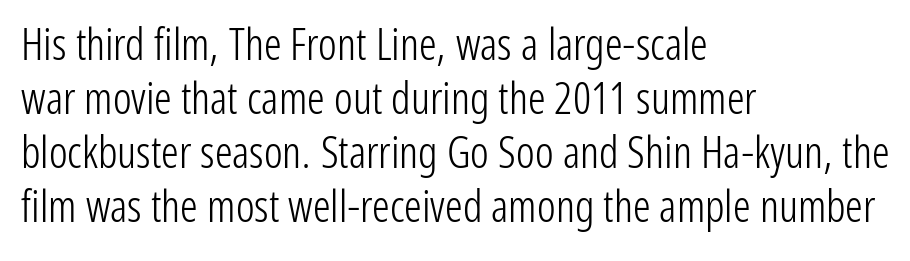
Bold? No — there's no thickening of the strokes. The paragraph shown leans on its left margin. The face used here is proportionally spaced, like ordinary book or web type. The space beneath each line is pristine and unruled. Regarding serifs, this sample does without them. Compared with typical body copy, the letter spacing here is the same.
